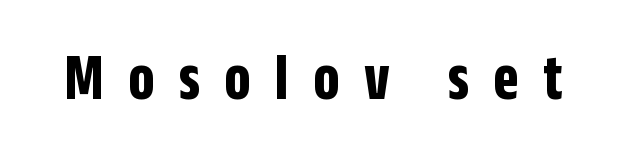
Looks like regular typesetting: each glyph gets only the width it needs. The strokes are fattened all the way to bold. The passage shown is not underscored anywhere. Notice how the stems are strictly vertical — no italics here.
